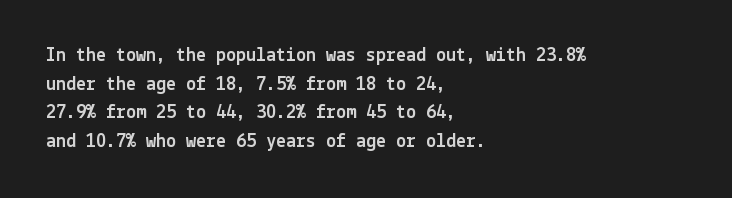
Q: Is the text italic (slanted)? A: No, it is upright.
Q: Is the text underlined? A: No.
Q: How is the paragraph aligned? A: Left-aligned.
Q: Is the spacing between letters normal or unusually wide? A: Normal.
Q: Is the spacing between lines tight, normal or loose? A: Normal.
